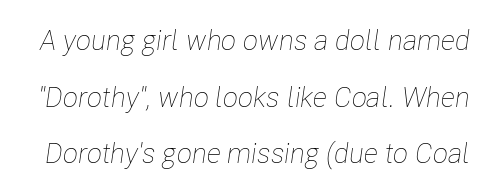
The image shows 28 px thin, condensed type, italic (leaning right); set loose line spacing (2.02x), normal letter spacing, not underlined; low stroke contrast and a medium x-height.
